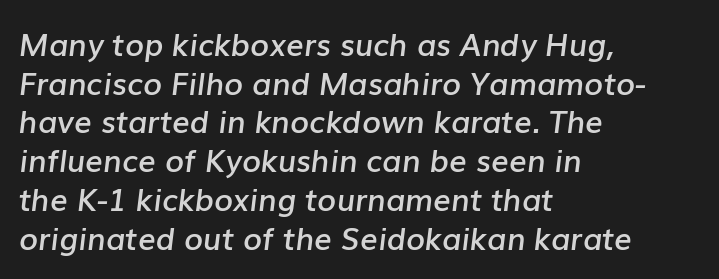
{"italic": "yes", "lean": "right", "slant_degrees": 7, "bold": "semi", "weight": "semibold", "width": "normal", "stroke_contrast": "low", "x_height": "medium", "monospaced": "no", "underline": "no", "align": "left", "line_spacing": "normal", "line_spacing_ratio": 1.25, "letter_spacing": "normal", "letter_spacing_em": 0.0, "glyph_px": 31}
